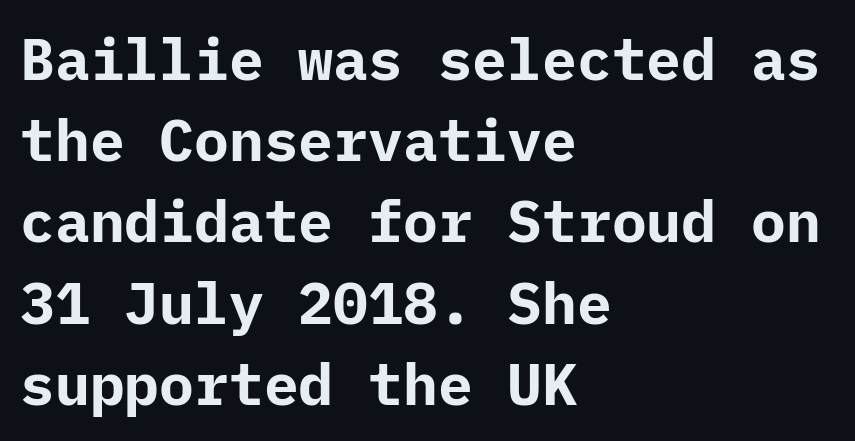
The image shows 58 px bold sans-serif type, upright; set left-aligned, normal line spacing (1.4x), normal letter spacing, not underlined; low stroke contrast and a medium x-height.
